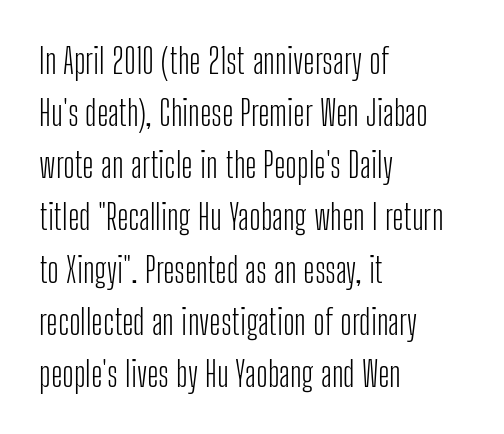
{"serif": "no", "italic": "no", "bold": "no", "weight": "light", "width": "condensed", "stroke_contrast": "low", "x_height": "medium", "monospaced": "no", "underline": "no", "align": "left", "line_spacing": "normal", "line_spacing_ratio": 1.49, "letter_spacing": "normal", "letter_spacing_em": 0.0, "glyph_px": 35}
